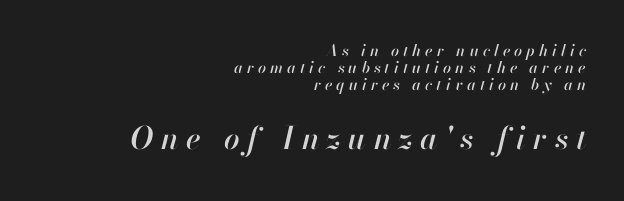
The image shows 31 px text type, italic (leaning right); set right-aligned, tight line spacing (1.07x), unusually wide letter spacing (+0.25 em), not underlined; the second (bottom) block is 1.94x larger; high stroke contrast and a small x-height.
